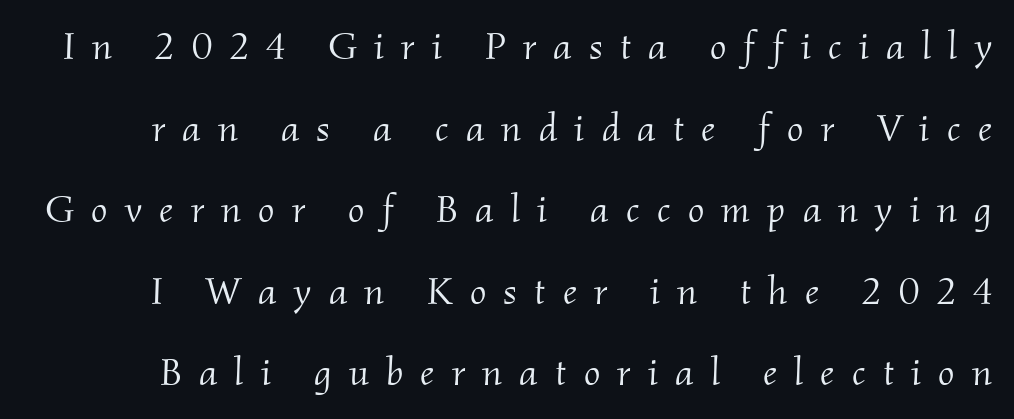
Stroke terminals: seriffed. You could not count columns in this text — the font is proportionally spaced. Is this a heavy cut? Hardly; it is regular or lighter. A typesetter would mark this as italic. Does extra space separate the letters? Yes, quite a lot of it.
